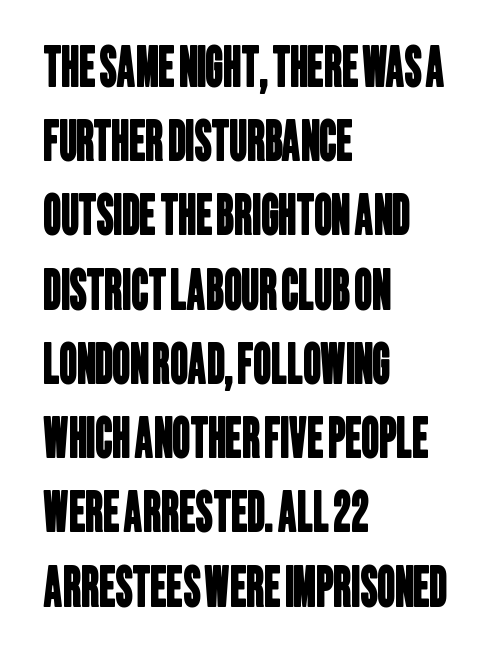
Does the copy run flush right? No — it runs flush left. Note the varied advance widths — an 'i' is clearly narrower than an 'm'. Descenders hang freely into open space. Note: no serifs on the glyphs. Interline gaps are of average width in this sample. Does extra space separate the letters? No, they use regular spacing.
